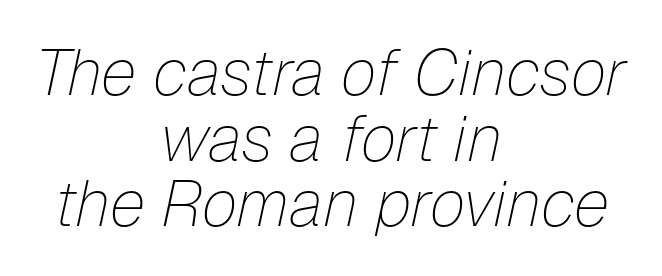
The image shows 65 px thin type, italic (leaning right); set centered, tight line spacing (1.01x), normal letter spacing, not underlined; low stroke contrast and a medium x-height.
